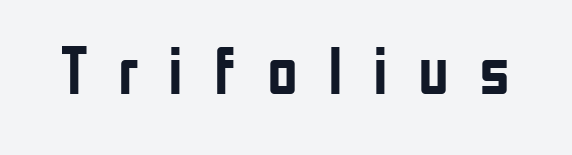
The image shows 67 px semibold, condensed sans-serif type, upright; set unusually wide letter spacing (+0.45 em), not underlined; low stroke contrast and a medium x-height.
